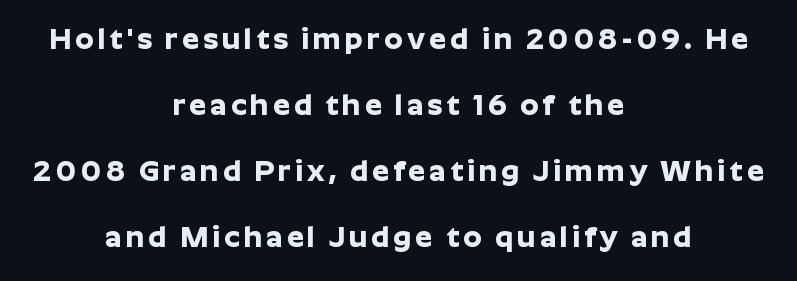
The area under the type is left untouched. Each new line begins a long way beneath the previous one. These lines were composed using upright roman letters. The face used here is a sans, in the tradition of grotesques and geometrics.
